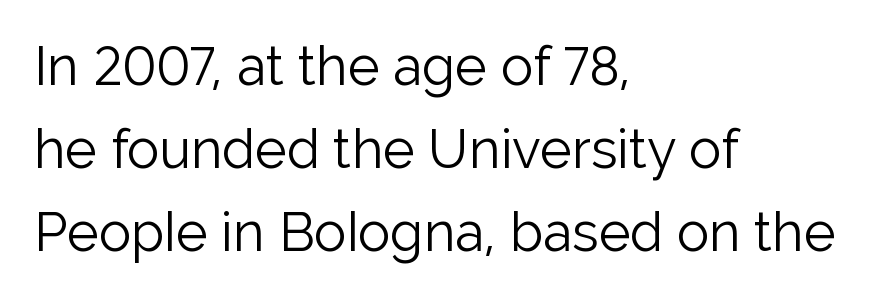
The image shows 54 px light sans-serif type, upright; set left-aligned, normal line spacing (1.54x), normal letter spacing, not underlined; low stroke contrast and a medium x-height.
